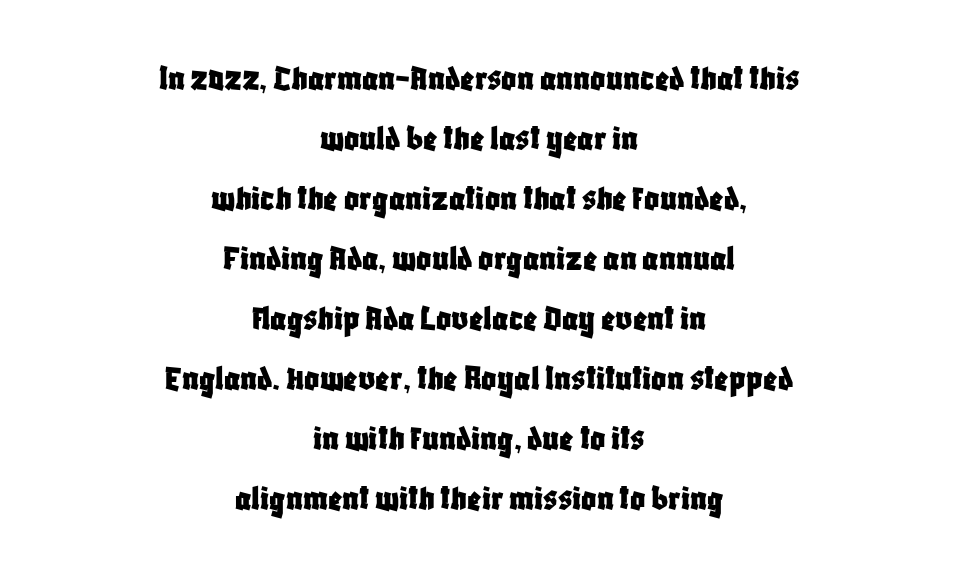
Has an underline been added? It has not. When letters stand straight like this, we call the style roman or upright. Visually the block forms a symmetrical silhouette, jagged on both flanks. Do the characters align in a grid? No, the font is proportional.
